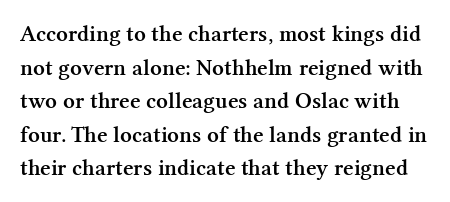
Does the weight exceed regular? Yes, but only to semibold. The rendering keeps characters at their native spacing. The rows are spaced the way most documents space them. Words float on clear page, feet unadorned. The typography opts for an upright posture over an oblique one.
